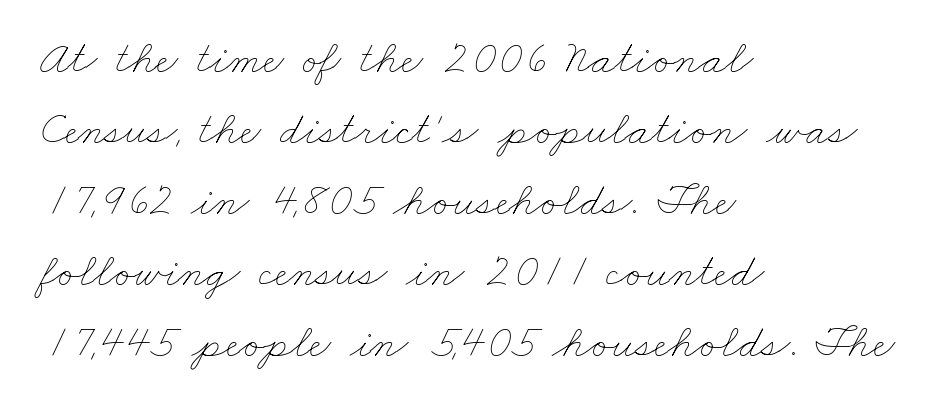
{"bold": "no", "weight": "thin", "width": "wide", "stroke_contrast": "low", "x_height": "small", "monospaced": "no", "underline": "no", "align": "left", "line_spacing": "normal", "line_spacing_ratio": 1.51, "letter_spacing": "normal", "letter_spacing_em": 0.0, "glyph_px": 47}
